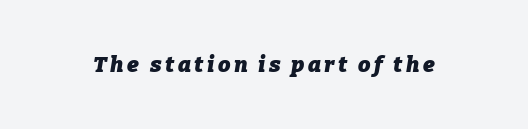
Q: Is the text bold? A: Yes.
Q: Is the text italic (slanted)? A: Yes, it leans right by about 9 degrees.
Q: Is the text underlined? A: No.
